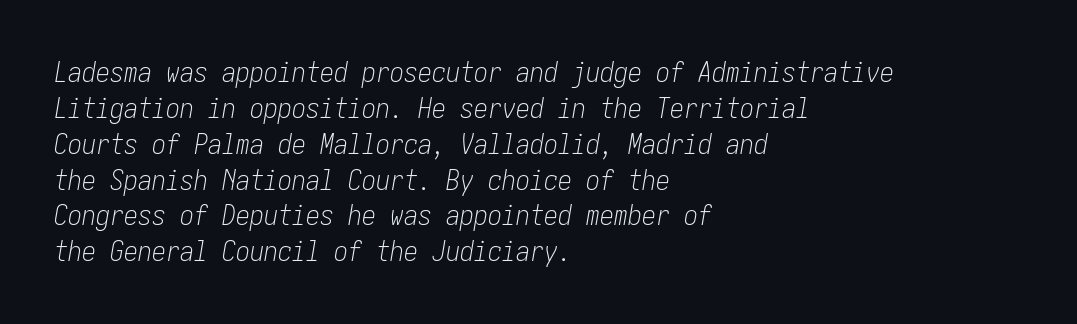
The image shows 28 px light, condensed type, italic (leaning right); set left-aligned, normal line spacing (1.28x), normal letter spacing, not underlined; low stroke contrast and a medium x-height.
